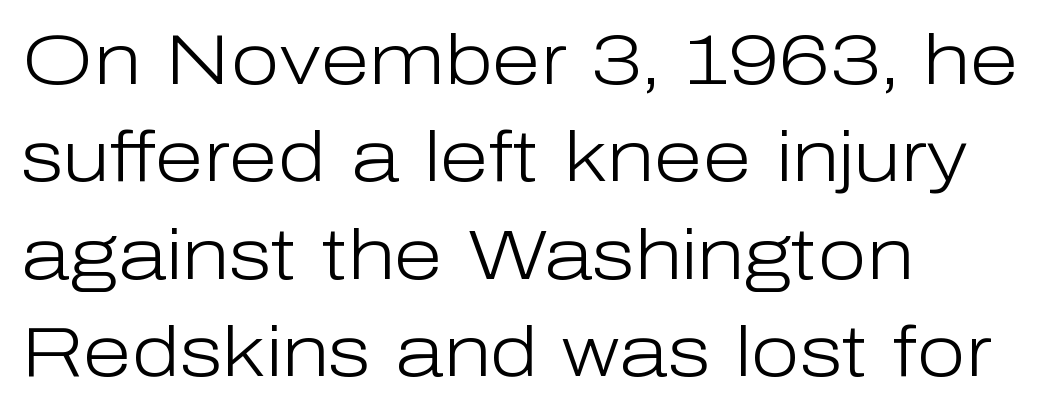
The image shows 71 px light sans-serif type, upright; set left-aligned, normal line spacing (1.37x), normal letter spacing, not underlined; low stroke contrast and a medium x-height.
